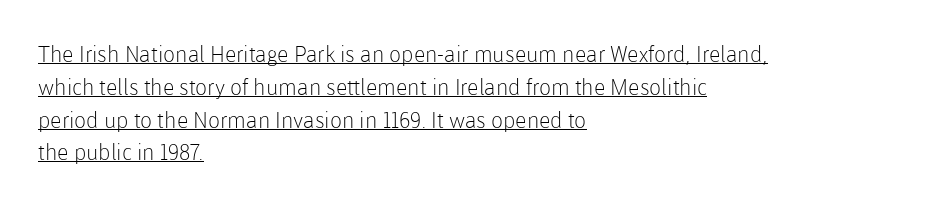
Like a heading marked for emphasis, these lines bear an underscore. Where is the straight margin? On the left. Honestly, the letter spacing is just normal — you wouldn't notice it. A typesetter would mark this as roman, not italic.
